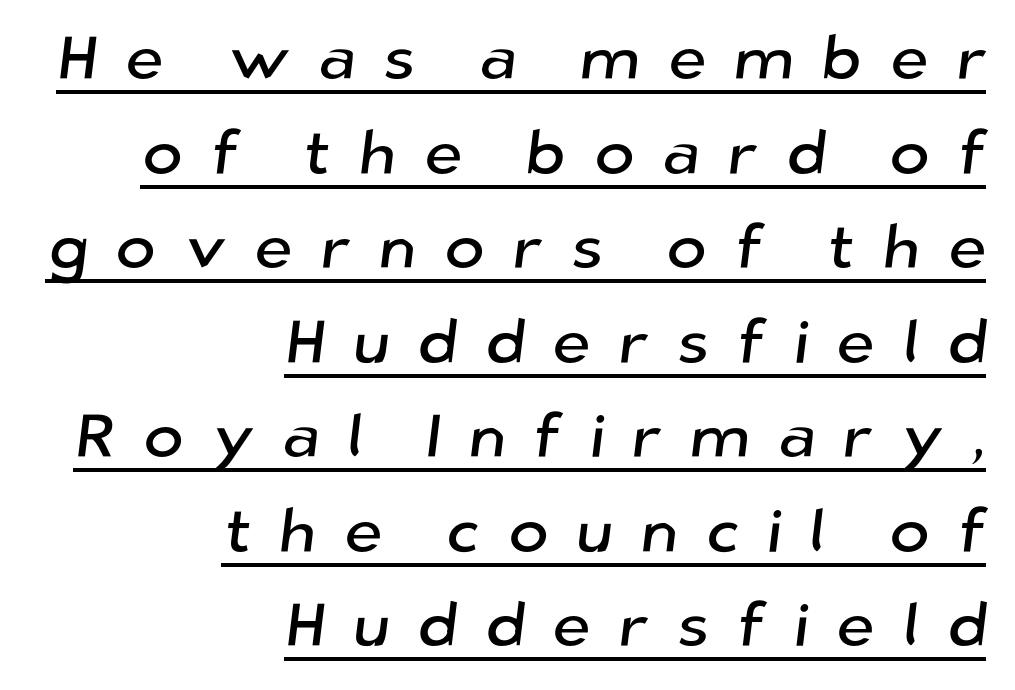
The image shows 61 px sans-serif type; set right-aligned, normal line spacing (1.55x), unusually wide letter spacing (+0.45 em), underlined; low stroke contrast and a medium x-height.
